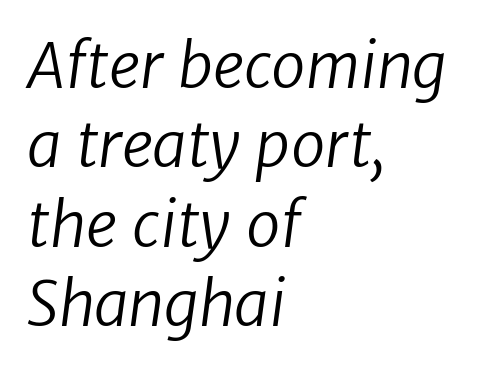
{"serif": "no", "bold": "no", "weight": "regular", "width": "normal", "stroke_contrast": "low", "x_height": "medium", "monospaced": "no", "underline": "no", "align": "left", "line_spacing": "normal", "line_spacing_ratio": 1.28, "letter_spacing": "normal", "letter_spacing_em": 0.0, "glyph_px": 62}
